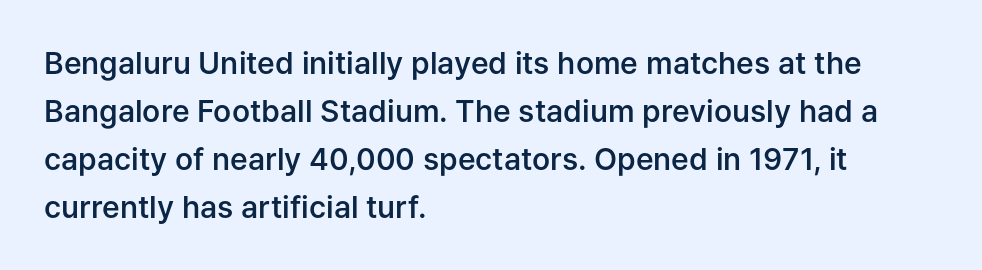
The image shows 30 px semibold sans-serif type, upright; set left-aligned, normal line spacing (1.6x), normal letter spacing, not underlined; low stroke contrast and a medium x-height.
